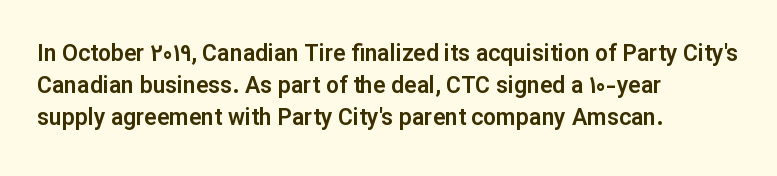
The image shows 23 px text type, upright; set left-aligned, normal line spacing (1.4x), normal letter spacing, not underlined.
